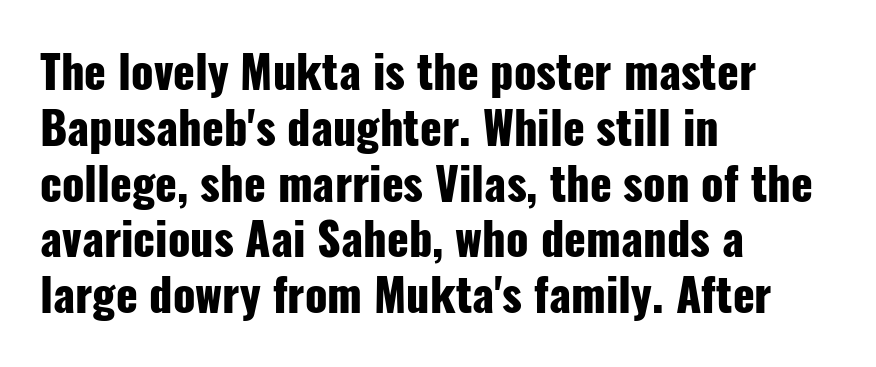
{"serif": "no", "italic": "no", "bold": "yes", "weight": "heavy", "width": "condensed", "stroke_contrast": "low", "x_height": "medium", "monospaced": "no", "underline": "no", "align": "left", "line_spacing_ratio": 1.24, "letter_spacing": "normal", "letter_spacing_em": 0.0, "glyph_px": 45}
